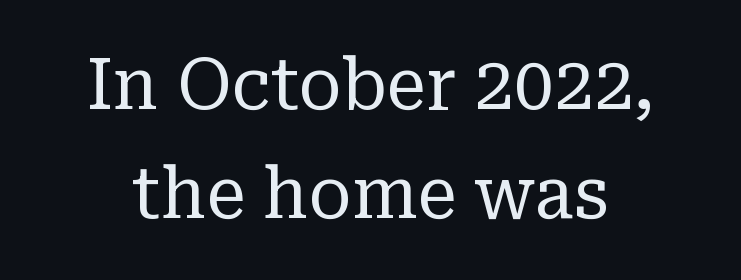
Q: Is the text bold? A: No.
Q: Is the text italic (slanted)? A: No, it is upright.
Q: Is the typeface a serif or a sans-serif typeface? A: Serif.
Q: Is the text underlined? A: No.
Q: Is the spacing between letters normal or unusually wide? A: Normal.
Q: Is the spacing between lines tight, normal or loose? A: Normal.
Q: Width (condensed, normal, or wide)? A: Normal.
Q: Stroke contrast? A: Low.
Q: x-height? A: Medium.
Q: Monospaced? A: No.
